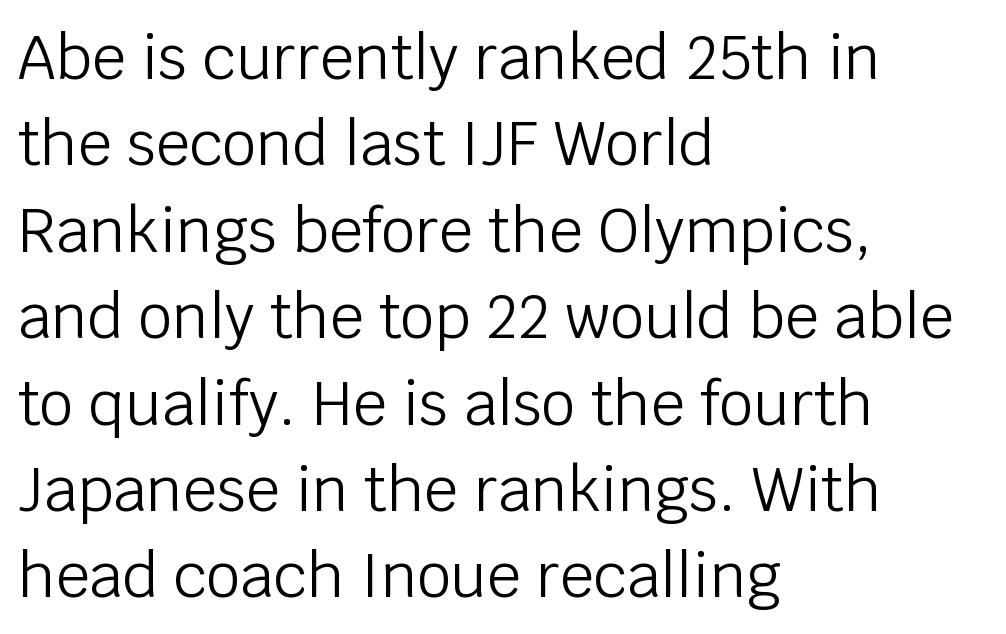
Q: Is the text bold? A: No.
Q: Is the text italic (slanted)? A: No, it is upright.
Q: Is the typeface a serif or a sans-serif typeface? A: Sans-serif.
Q: Is the text underlined? A: No.
Q: How is the paragraph aligned? A: Left-aligned.
Q: Is the spacing between letters normal or unusually wide? A: Normal.
Q: Is the spacing between lines tight, normal or loose? A: Normal.
Q: Width (condensed, normal, or wide)? A: Normal.
Q: Stroke contrast? A: Low.
Q: x-height? A: Large.
Q: Monospaced? A: No.
